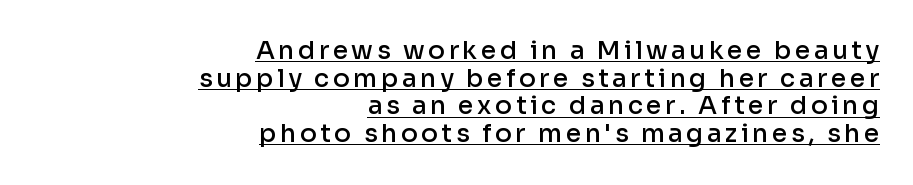
The image shows 25 px text type, upright; set right-aligned, tight line spacing (1.11x), underlined.
